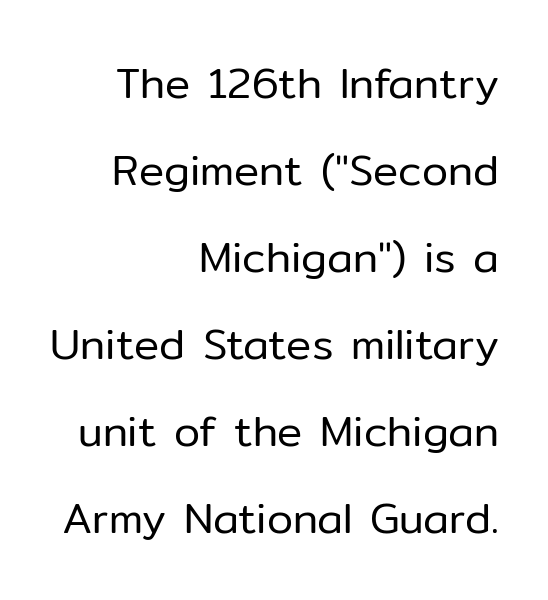
The image shows 42 px regular-weight sans-serif type, upright; set right-aligned, loose line spacing (2.07x), normal letter spacing, not underlined; low stroke contrast and a medium x-height.
